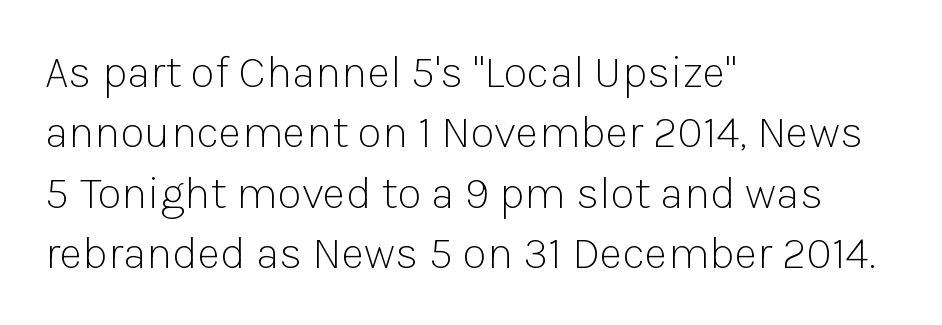
The image shows 45 px light sans-serif type, upright; set left-aligned, normal line spacing (1.34x), normal letter spacing, not underlined; low stroke contrast and a medium x-height.
